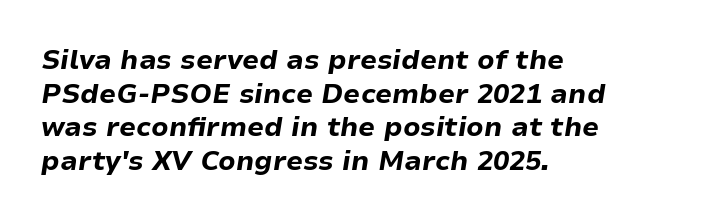
The type is set solid horizontally, with unmodified tracking. Leading: standard. Weight: bold. A typesetter would mark this as italic. The lines are quadded left.
